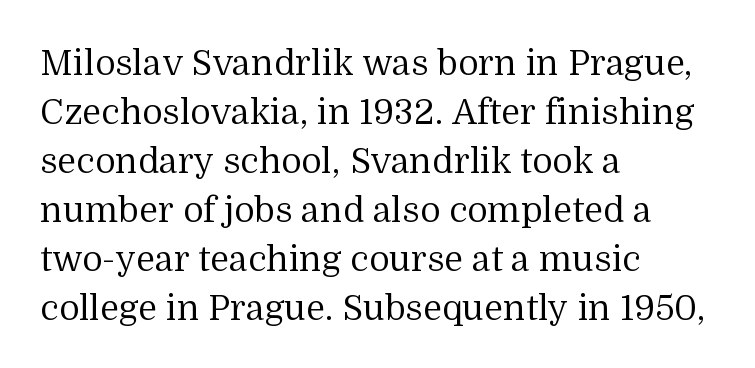
{"serif": "yes", "italic": "no", "bold": "no", "weight": "regular", "width": "normal", "stroke_contrast": "medium", "x_height": "medium", "monospaced": "no", "underline": "no", "align": "left", "line_spacing": "normal", "line_spacing_ratio": 1.4, "letter_spacing": "normal", "letter_spacing_em": 0.0, "glyph_px": 35}
